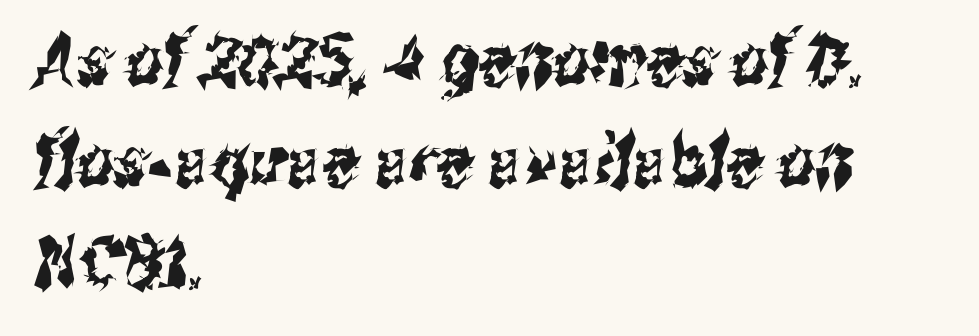
{"serif": "no", "width": "condensed", "stroke_contrast": "medium", "x_height": "medium", "monospaced": "no", "underline": "no", "align": "left", "line_spacing": "normal", "line_spacing_ratio": 1.4, "letter_spacing": "normal", "letter_spacing_em": 0.0, "glyph_px": 72}
